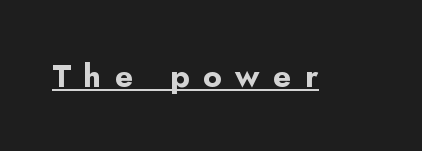
Q: Is the text bold? A: Yes.
Q: Is the text italic (slanted)? A: No, it is upright.
Q: Is the typeface a serif or a sans-serif typeface? A: Sans-serif.
Q: Is the text underlined? A: Yes.
Q: Is the spacing between letters normal or unusually wide? A: Unusually wide.
Q: Width (condensed, normal, or wide)? A: Normal.
Q: Stroke contrast? A: Low.
Q: x-height? A: Small.
Q: Monospaced? A: No.
